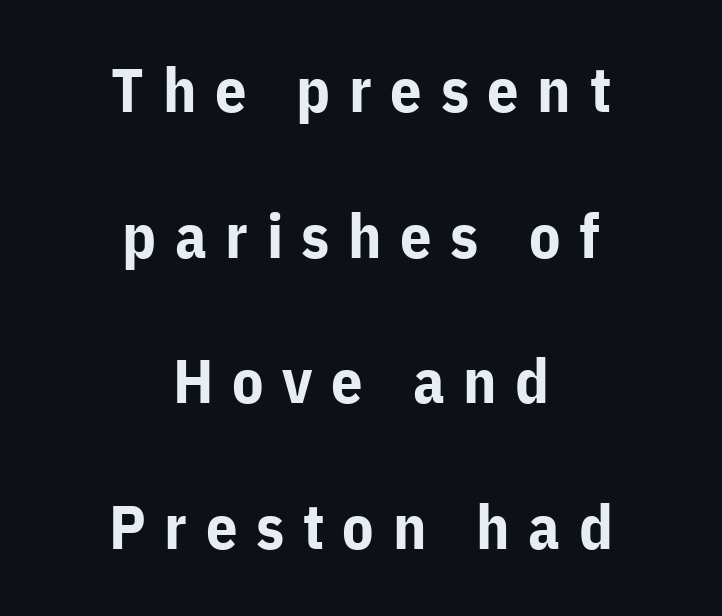
Q: Is the text bold? A: Yes.
Q: Is the text italic (slanted)? A: No, it is upright.
Q: Is the typeface a serif or a sans-serif typeface? A: Sans-serif.
Q: Is the text underlined? A: No.
Q: How is the paragraph aligned? A: Centered.
Q: Is the spacing between letters normal or unusually wide? A: Unusually wide.
Q: Is the spacing between lines tight, normal or loose? A: Loose.
Q: Width (condensed, normal, or wide)? A: Normal.
Q: Stroke contrast? A: Low.
Q: x-height? A: Medium.
Q: Monospaced? A: No.
